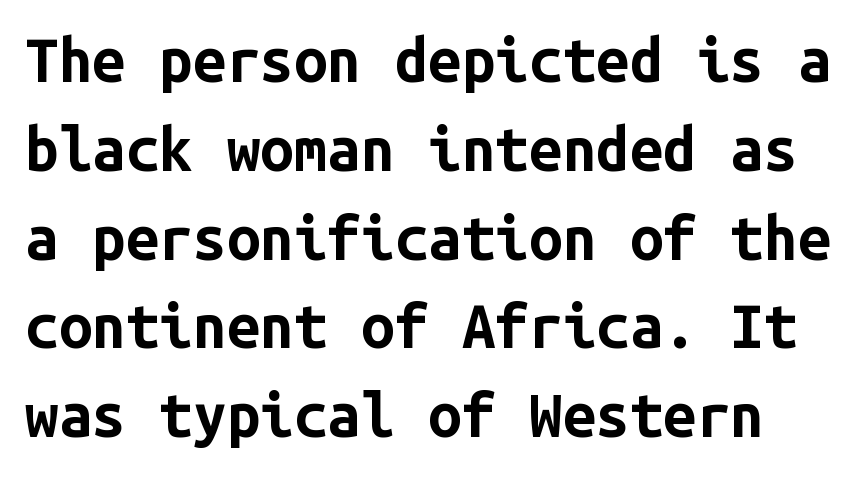
Q: Is the text bold? A: Yes.
Q: Is the text italic (slanted)? A: No, it is upright.
Q: Is the typeface a serif or a sans-serif typeface? A: Sans-serif.
Q: Is the text underlined? A: No.
Q: Is the spacing between letters normal or unusually wide? A: Normal.
Q: Is the spacing between lines tight, normal or loose? A: Normal.
Q: Width (condensed, normal, or wide)? A: Normal.
Q: Stroke contrast? A: Low.
Q: x-height? A: Medium.
Q: Monospaced? A: Yes.
